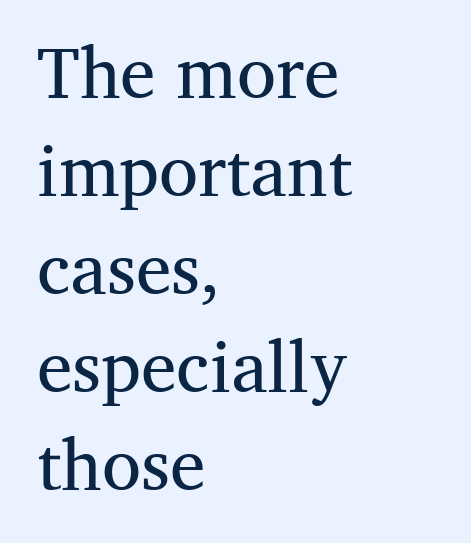
The gap between lines stays unmarked. When letters stand straight like this, we call the style roman or upright. Here the designer chose a conventional face with non-uniform glyph widths. Spacing between characters is what you'd get straight out of the box.
